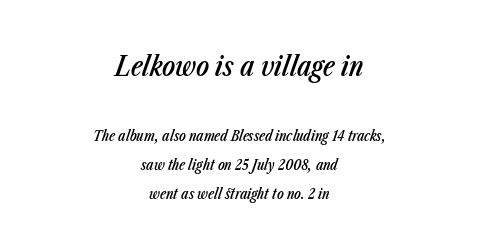
The earlier block is typeset at a bigger size than the later block. Typeset on center — no edge is straight. Tall strokes in this sample are angled rather than plumb. A somewhat darkened texture: the type is semibold rather than bold.
